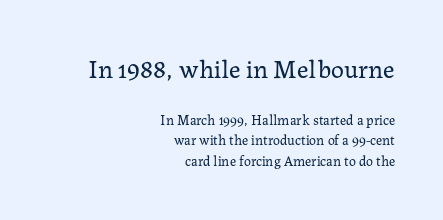
{"italic": "no", "bold": "no", "underline": "no", "align": "right", "line_spacing": "normal", "line_spacing_ratio": 1.49, "letter_spacing": "normal", "letter_spacing_em": 0.0, "larger_block": "first", "size_ratio": 1.86, "glyph_px": 26}
